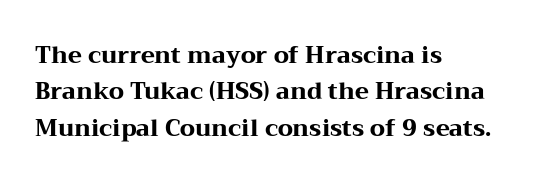
{"italic": "no", "bold": "yes", "underline": "no", "align": "left", "line_spacing": "normal", "line_spacing_ratio": 1.58, "letter_spacing": "normal", "letter_spacing_em": 0.0, "glyph_px": 23}
